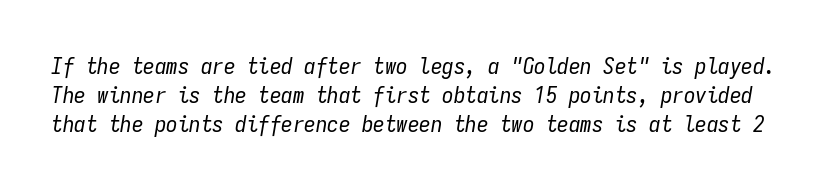
The image shows 23 px text type, italic (leaning right); set normal line spacing (1.26x), normal letter spacing, not underlined.
